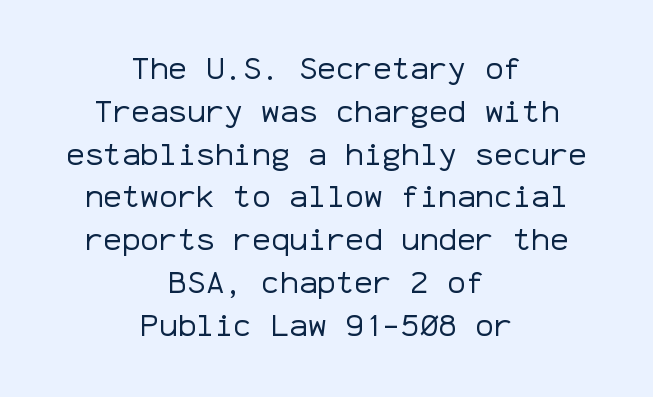
Short and long lines alike share a common midpoint. Do the characters align in a grid? Yes, the font is monospaced. The font is comparable to plain body text, perhaps lighter. The gap between lines stays unmarked. The rows are spaced the way most documents space them. Do the letters lean? They stand straight.
